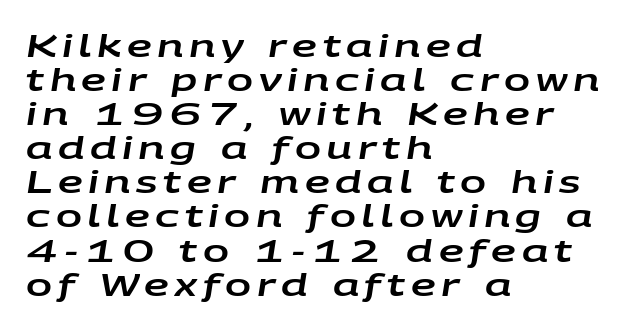
{"italic": "yes", "lean": "right", "slant_degrees": 9, "width": "wide", "stroke_contrast": "low", "x_height": "large", "monospaced": "no", "underline": "no", "align": "left", "line_spacing": "tight", "line_spacing_ratio": 1.1, "glyph_px": 31}
